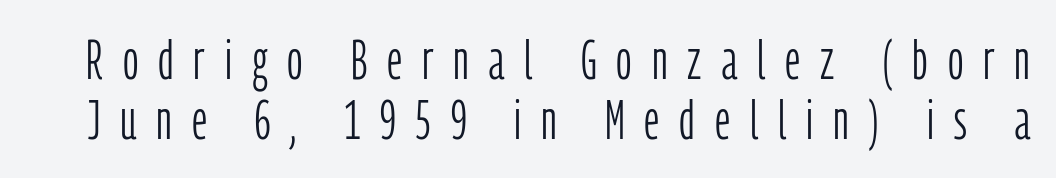
The image shows 54 px light, condensed sans-serif type, upright; set tight line spacing (1.11x), unusually wide letter spacing (+0.37 em), not underlined; low stroke contrast and a medium x-height.
